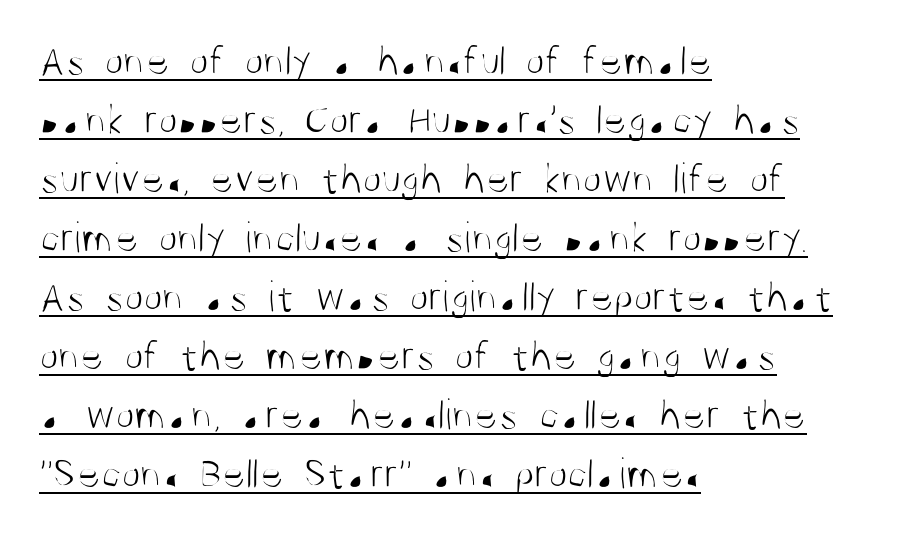
{"serif": "no", "italic": "no", "bold": "no", "weight": "light", "width": "condensed", "stroke_contrast": "medium", "x_height": "large", "monospaced": "no", "underline": "yes", "align": "left", "line_spacing": "normal", "line_spacing_ratio": 1.34, "letter_spacing": "normal", "letter_spacing_em": 0.0, "glyph_px": 44}
